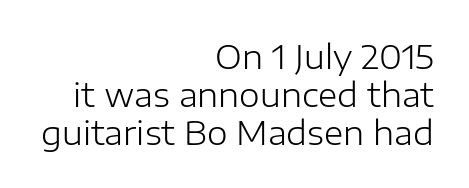
The image shows 33 px light sans-serif type, upright; set right-aligned, tight line spacing (1.15x), normal letter spacing, not underlined; low stroke contrast and a medium x-height.
